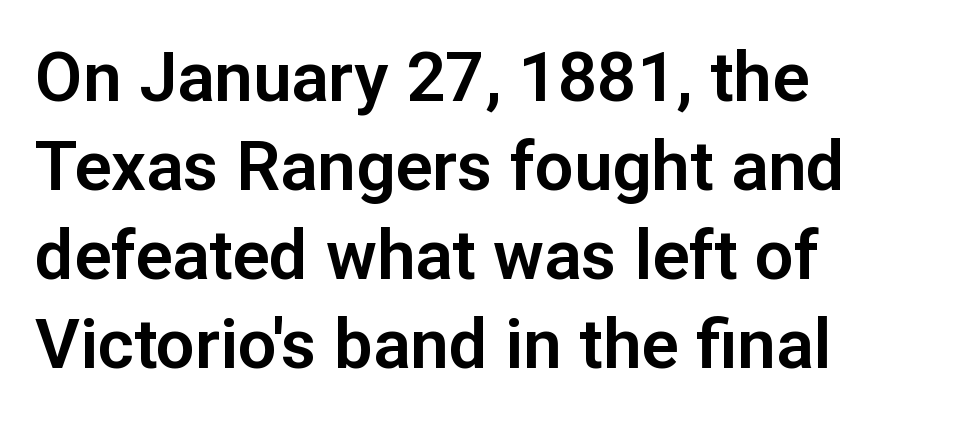
The image shows 69 px sans-serif type, upright; set left-aligned, normal line spacing (1.29x), normal letter spacing, not underlined; low stroke contrast and a medium x-height.
